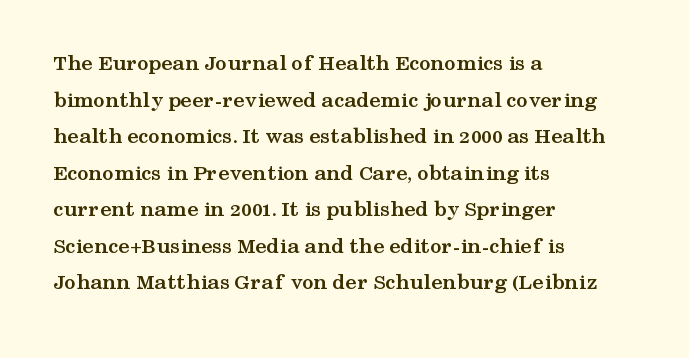
Visually the block forms a straight wall on the left and a jagged coastline on the right. The letters are bold, with thick, heavy strokes. The gap between lines stays unmarked. This sample keeps an unexceptional amount of space between lines. The horizontal fit of the characters is conventional and even. Vertical strokes here are truly vertical.
